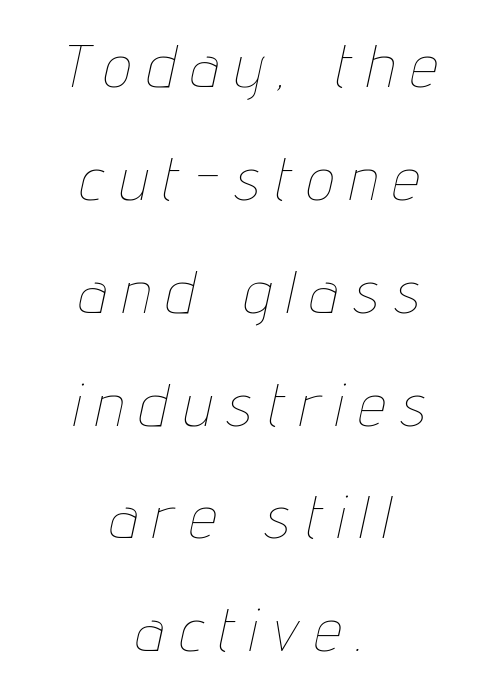
{"italic": "yes", "lean": "right", "slant_degrees": 12, "bold": "no", "weight": "thin", "width": "condensed", "stroke_contrast": "low", "x_height": "medium", "monospaced": "no", "underline": "no", "align": "center", "line_spacing_ratio": 1.85, "letter_spacing": "wide", "letter_spacing_em": 0.27, "glyph_px": 61}
